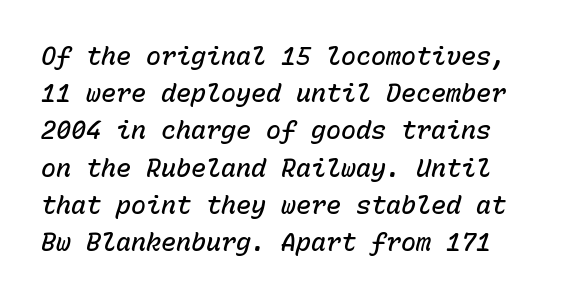
{"italic": "yes", "lean": "right", "slant_degrees": 15, "bold": "semi", "underline": "no", "line_spacing": "normal", "line_spacing_ratio": 1.49, "letter_spacing": "normal", "letter_spacing_em": 0.0, "glyph_px": 25}
